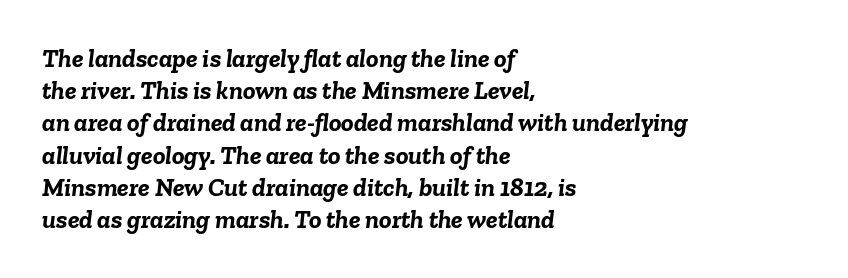
Glyph-to-glyph distance matches everyday printed text. No word sits above an underline. The letters are bold, with thick, heavy strokes. Characters are canted at an angle relative to the baseline's perpendicular.
